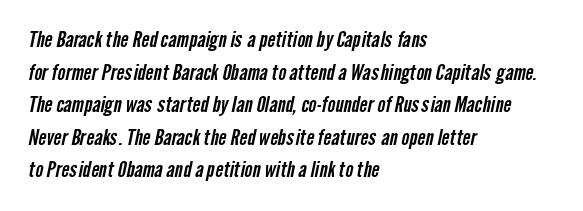
The image shows 21 px text type; set left-aligned, normal line spacing (1.55x), normal letter spacing, not underlined.
